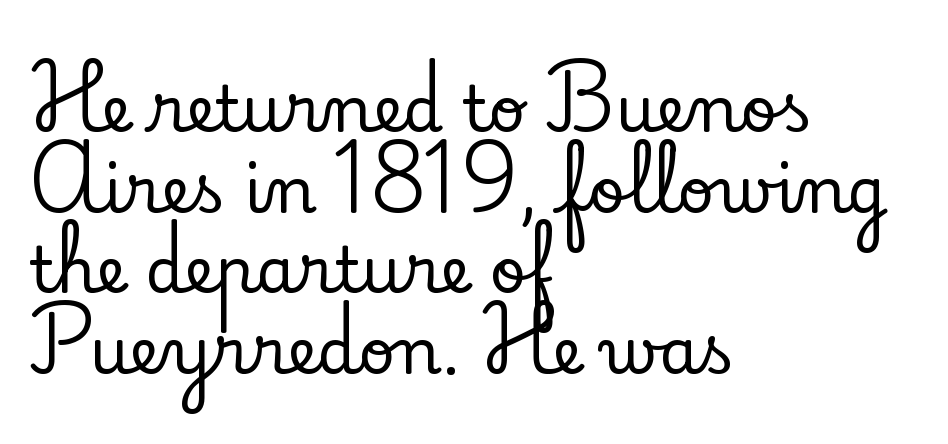
The image shows 64 px serif type, upright; set left-aligned, normal line spacing (1.26x), normal letter spacing, not underlined; low stroke contrast and a small x-height.
